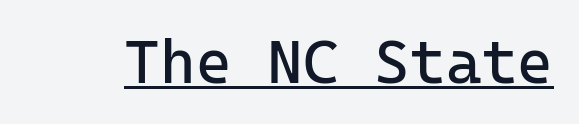
You can tell it's not italic because the verticals are truly vertical. To sum up the face: it is a sans, with no serifs. In terms of letterspacing, this is plain default setting. Heaviness? Minimal to ordinary, like unemphasized prose.
